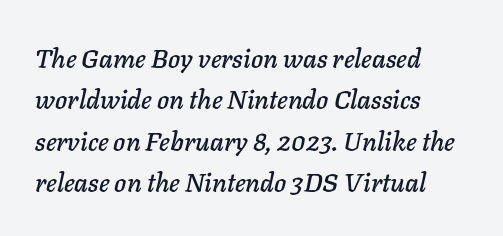
The image shows 26 px text type, italic (leaning right); set left-aligned, normal line spacing (1.59x), normal letter spacing, not underlined.
